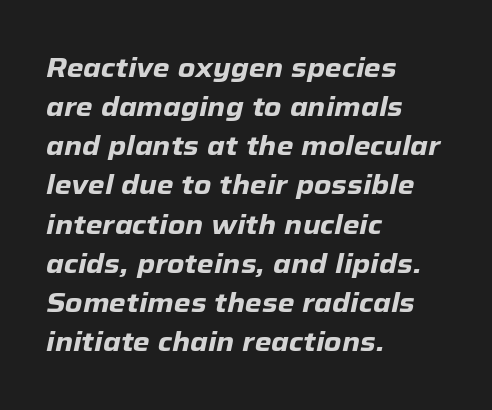
Q: Is the text bold? A: Yes.
Q: Is the text italic (slanted)? A: Yes, it leans right by about 12 degrees.
Q: Is the text underlined? A: No.
Q: How is the paragraph aligned? A: Left-aligned.
Q: Is the spacing between letters normal or unusually wide? A: Normal.
Q: Is the spacing between lines tight, normal or loose? A: Normal.
